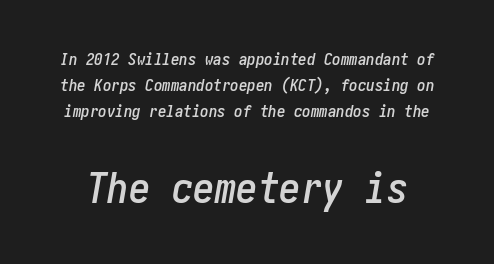
The glyphs look as if they've been sheared to an angle. Bigger letters appear in the bottom chunk; the top chunk is reduced. The rows are spaced the way most documents space them. The type is set solid horizontally, with unmodified tracking. Descender tails drop into unmarked territory.
